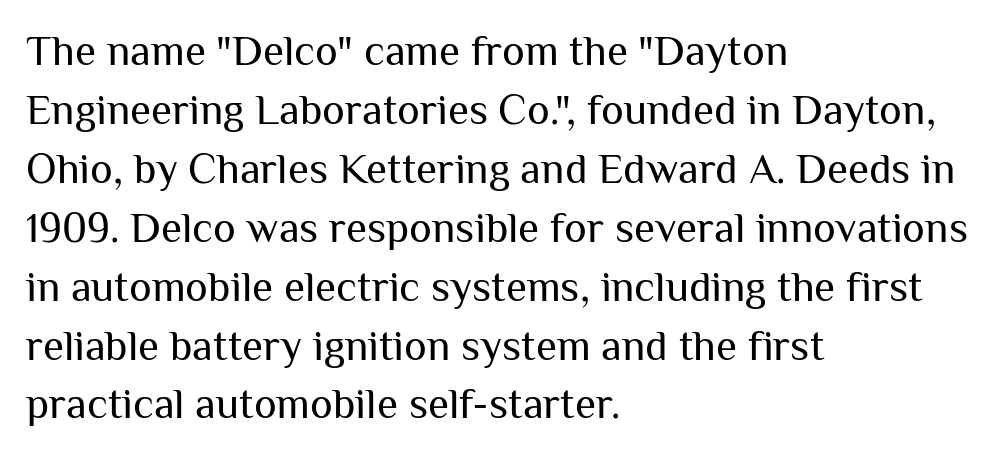
The typeface chosen for these lines omits serifs. One-word summary of the alignment: left. The foot of each line stays bare and open. Designer's note — italics off, roman on.
